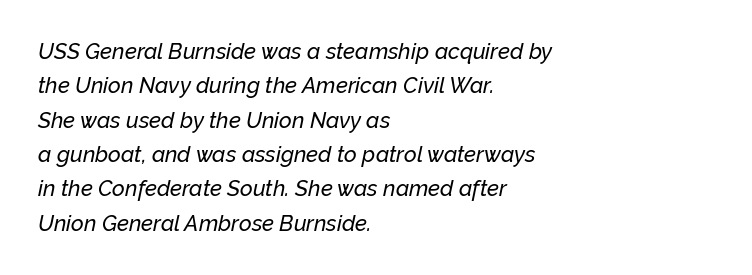
You could call the tracking neutral — neither tight nor loose. These lines were composed using italics. The space beneath each line is pristine and unruled. Quick note: interline space is typical.
